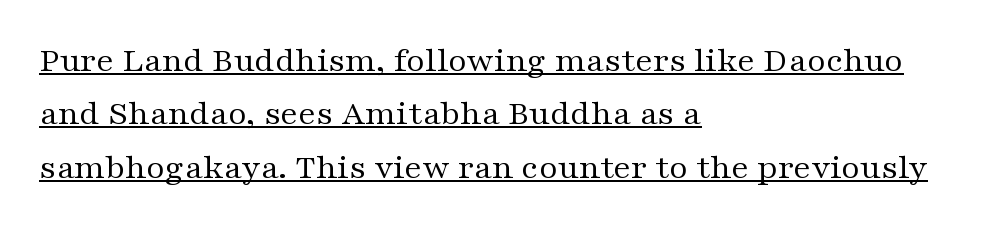
Spacing verdict: proportional, widths tailored to each character. This is not heavy type; no bold has been used. Glyph-to-glyph distance matches everyday printed text. The vertical gap from one line to the next is medium. Upright lettering throughout.
